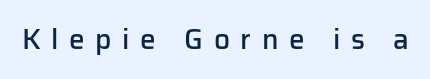
{"serif": "no", "italic": "no", "bold": "semi", "weight": "semibold", "width": "normal", "stroke_contrast": "low", "x_height": "medium", "monospaced": "no", "underline": "no", "letter_spacing": "wide", "letter_spacing_em": 0.38, "glyph_px": 28}
